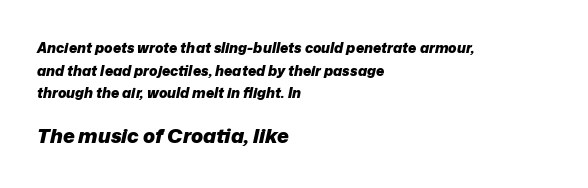
{"italic": "yes", "lean": "right", "slant_degrees": 12, "bold": "yes", "underline": "no", "align": "left", "line_spacing": "normal", "line_spacing_ratio": 1.62, "letter_spacing": "normal", "letter_spacing_em": 0.0, "larger_block": "second", "size_ratio": 1.43, "glyph_px": 20}
